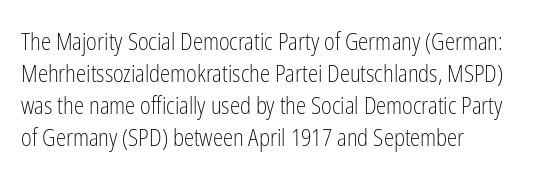
Q: Is the text bold? A: No.
Q: Is the text italic (slanted)? A: No, it is upright.
Q: Is the text underlined? A: No.
Q: Is the spacing between letters normal or unusually wide? A: Normal.
Q: Is the spacing between lines tight, normal or loose? A: Normal.
